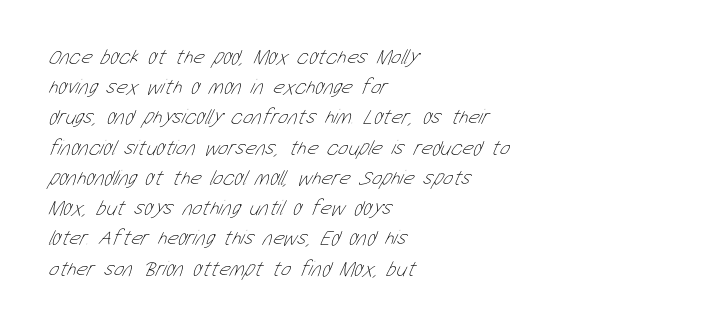
Q: Is the text bold? A: No.
Q: Is the text underlined? A: No.
Q: How is the paragraph aligned? A: Left-aligned.
Q: Is the spacing between letters normal or unusually wide? A: Normal.
Q: Is the spacing between lines tight, normal or loose? A: Normal.
